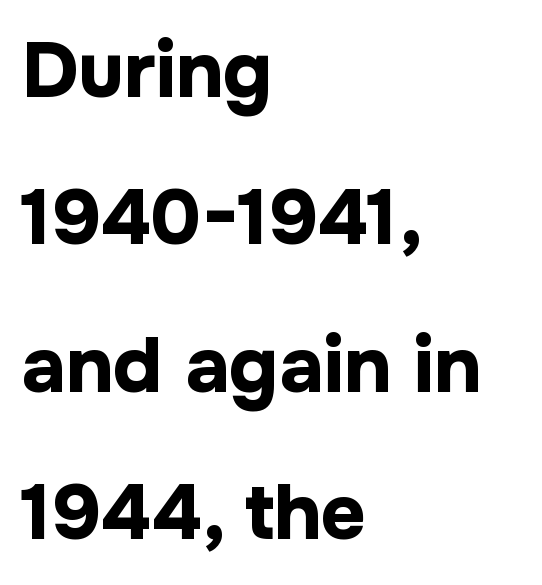
Q: Is the text bold? A: Yes.
Q: Is the text italic (slanted)? A: No, it is upright.
Q: Is the typeface a serif or a sans-serif typeface? A: Sans-serif.
Q: Is the text underlined? A: No.
Q: How is the paragraph aligned? A: Left-aligned.
Q: Is the spacing between letters normal or unusually wide? A: Normal.
Q: Width (condensed, normal, or wide)? A: Normal.
Q: Stroke contrast? A: Low.
Q: x-height? A: Medium.
Q: Monospaced? A: No.
